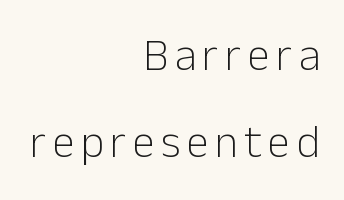
Q: Is the text bold? A: No.
Q: Is the text italic (slanted)? A: No, it is upright.
Q: Is the typeface a serif or a sans-serif typeface? A: Sans-serif.
Q: Is the text underlined? A: No.
Q: How is the paragraph aligned? A: Right-aligned.
Q: Is the spacing between lines tight, normal or loose? A: Loose.
Q: Width (condensed, normal, or wide)? A: Normal.
Q: Stroke contrast? A: Low.
Q: x-height? A: Medium.
Q: Monospaced? A: No.
